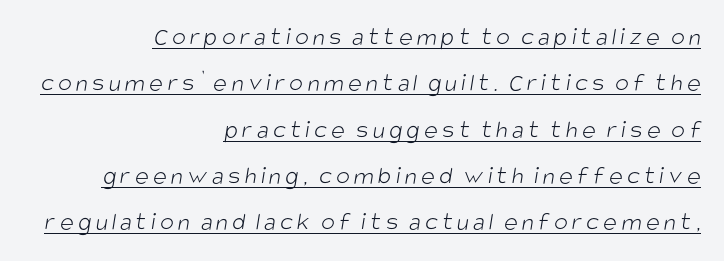
{"bold": "no", "underline": "yes", "align": "right", "line_spacing_ratio": 1.78, "glyph_px": 26}
